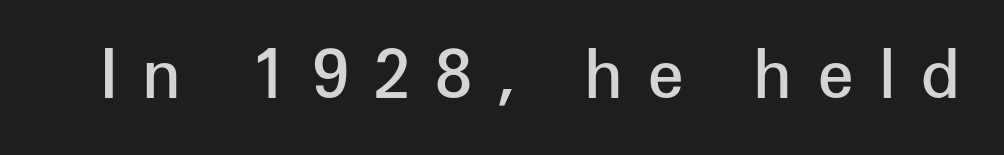
{"serif": "no", "italic": "no", "bold": "semi", "weight": "semibold", "width": "normal", "stroke_contrast": "low", "x_height": "medium", "monospaced": "no", "underline": "no", "letter_spacing": "wide", "letter_spacing_em": 0.37, "glyph_px": 66}
